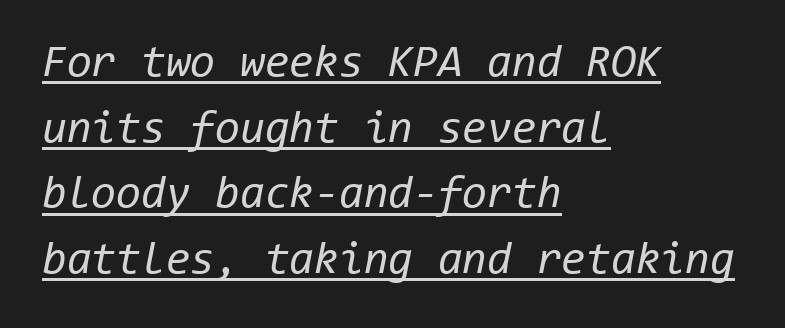
Q: Is the text bold? A: No.
Q: Is the text italic (slanted)? A: Yes, it leans right by about 11 degrees.
Q: Is the text underlined? A: Yes.
Q: How is the paragraph aligned? A: Left-aligned.
Q: Is the spacing between letters normal or unusually wide? A: Normal.
Q: Is the spacing between lines tight, normal or loose? A: Normal.
Q: Width (condensed, normal, or wide)? A: Normal.
Q: Stroke contrast? A: Low.
Q: x-height? A: Medium.
Q: Monospaced? A: Yes.
